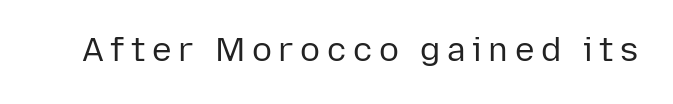
{"serif": "no", "italic": "no", "bold": "no", "weight": "regular", "width": "normal", "stroke_contrast": "low", "x_height": "medium", "monospaced": "no", "underline": "no", "letter_spacing": "wide", "letter_spacing_em": 0.2, "glyph_px": 33}
